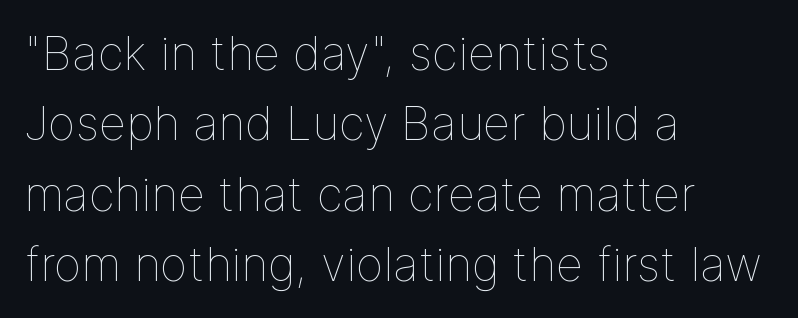
{"italic": "no", "bold": "no", "weight": "thin", "width": "normal", "stroke_contrast": "low", "x_height": "medium", "monospaced": "no", "underline": "no", "align": "left", "line_spacing": "normal", "line_spacing_ratio": 1.5, "letter_spacing": "normal", "letter_spacing_em": 0.0, "glyph_px": 47}
